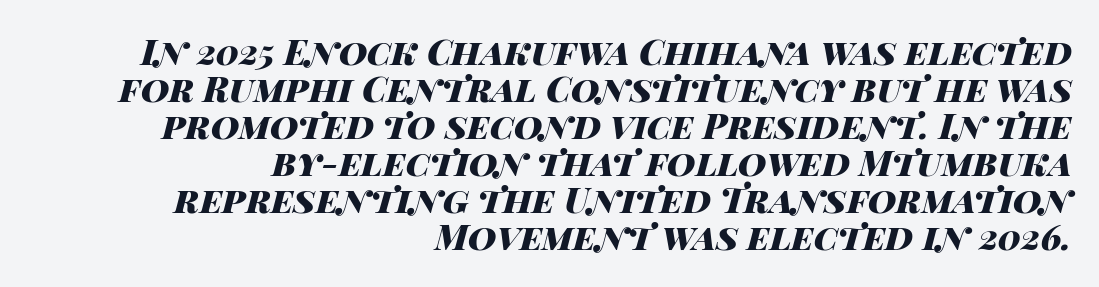
{"italic": "yes", "lean": "right", "slant_degrees": 14, "bold": "yes", "weight": "heavy", "width": "wide", "stroke_contrast": "high", "x_height": "large", "monospaced": "no", "underline": "no", "align": "right", "line_spacing": "tight", "line_spacing_ratio": 1.06, "letter_spacing": "normal", "letter_spacing_em": 0.0, "glyph_px": 35}
